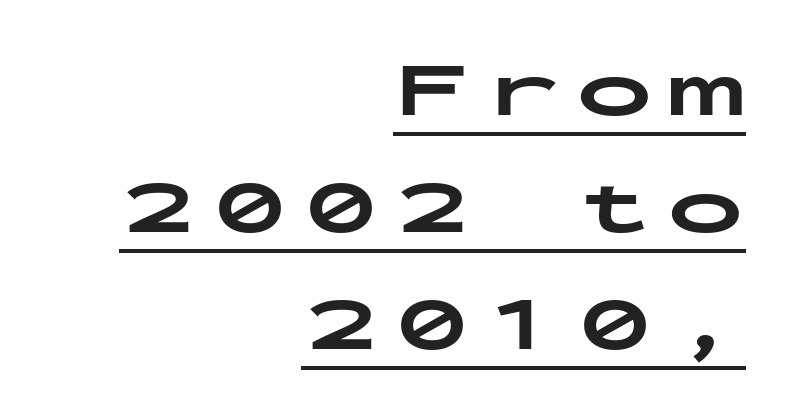
The image shows 78 px bold, wide sans-serif type, upright, monospaced; set right-aligned, normal line spacing (1.5x), underlined; low stroke contrast and a medium x-height.
